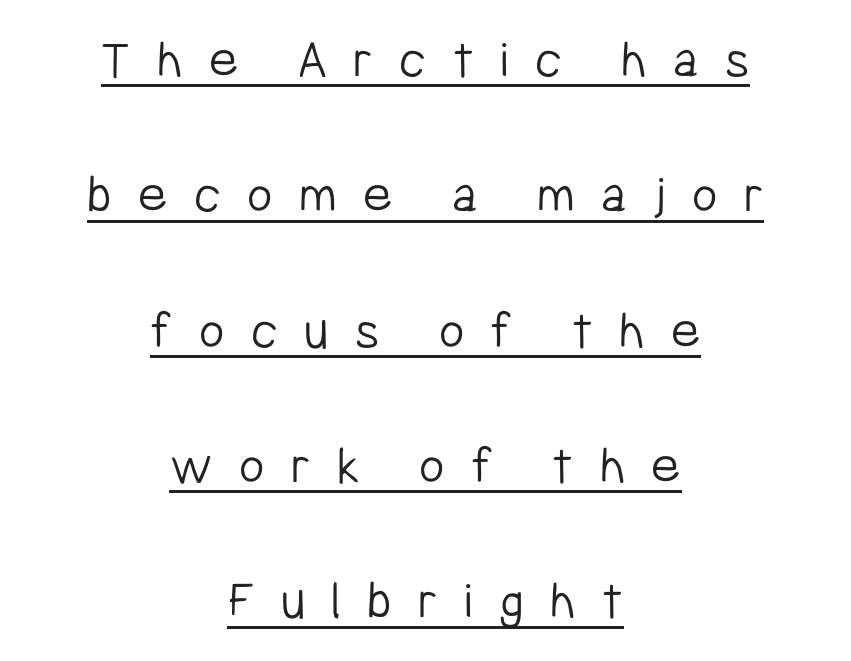
The image shows 55 px light, condensed sans-serif type, upright; set centered, loose line spacing (2.46x), unusually wide letter spacing (+0.48 em), underlined; low stroke contrast and a medium x-height.
